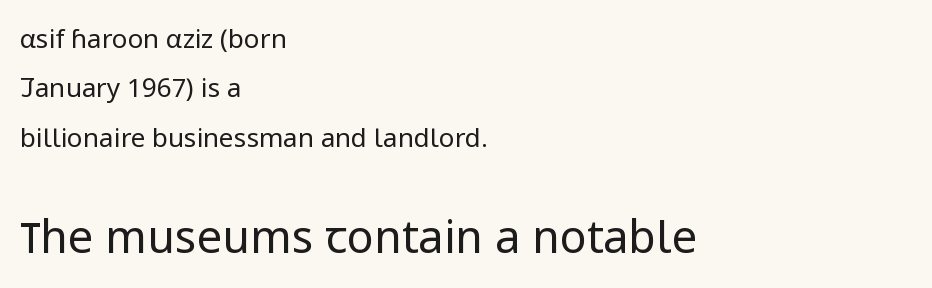
{"serif": "no", "italic": "no", "bold": "no", "weight": "regular", "width": "normal", "stroke_contrast": "low", "x_height": "medium", "monospaced": "no", "underline": "no", "align": "left", "line_spacing": "loose", "line_spacing_ratio": 1.9, "letter_spacing": "normal", "letter_spacing_em": 0.0, "larger_block": "second", "size_ratio": 1.73, "glyph_px": 45}
